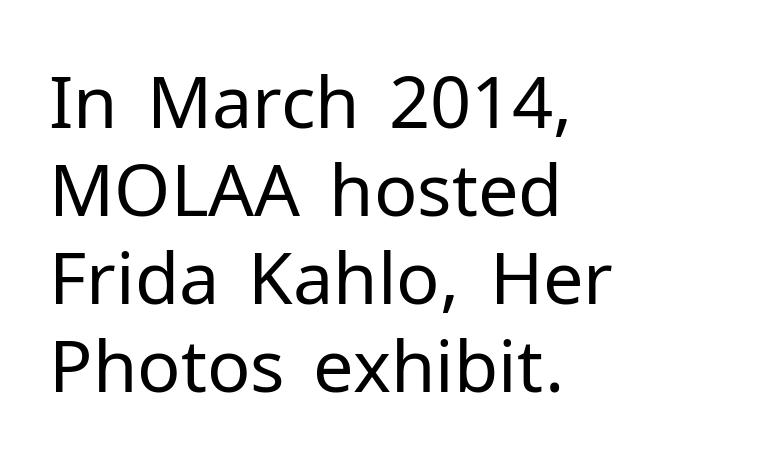
{"serif": "no", "italic": "no", "bold": "no", "weight": "regular", "width": "normal", "stroke_contrast": "low", "x_height": "medium", "monospaced": "no", "underline": "no", "align": "left", "line_spacing_ratio": 1.22, "letter_spacing": "normal", "letter_spacing_em": 0.0, "glyph_px": 72}
